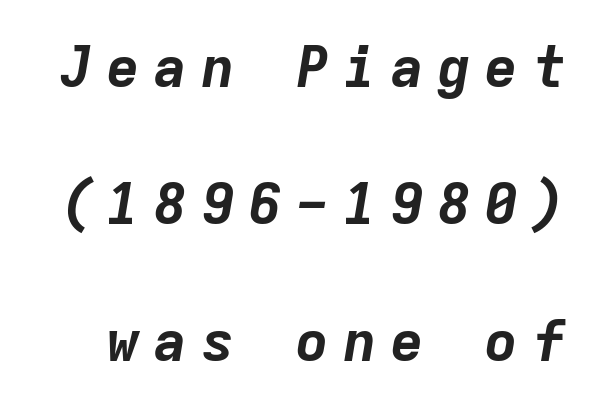
These lines have a slow, spaced-out rhythm from letter to letter. The rendering uses typewriter-style spacing with identical character cells. Descenders are the only things crossing below the line. Successive baselines arrive slowly, with a big drop between each. If you drew a line through each stem, it would be angled.
